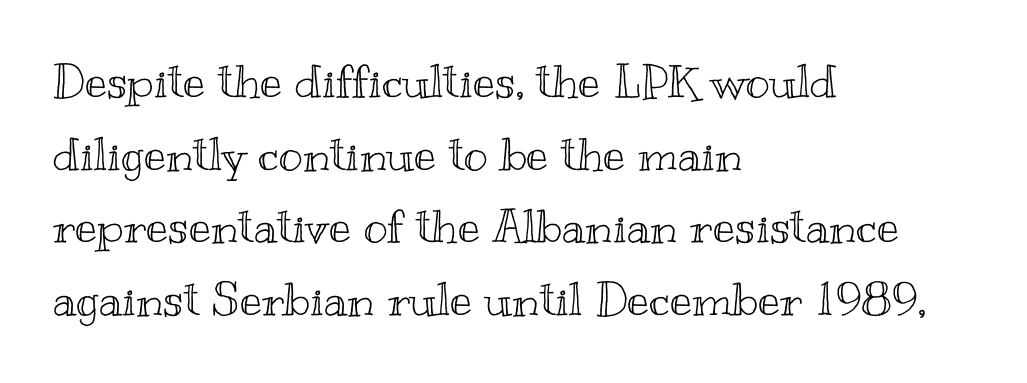
Upright lettering throughout. Interline gaps are of average width in this sample. The passage shown is typed in a proportional face where columns would drift. How are the letters spaced? Ordinarily, with no added tracking. Quick note: underline off. The rag falls on the right side of this text block.
